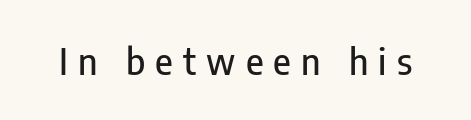
Characters remain perfectly vertical along every line. Classification — sans serif. A typesetter would call this proportional, since set widths differ per character. Students, note that the glyphs here are deliberately spaced far apart. Decoration check: the copy has no underline.
